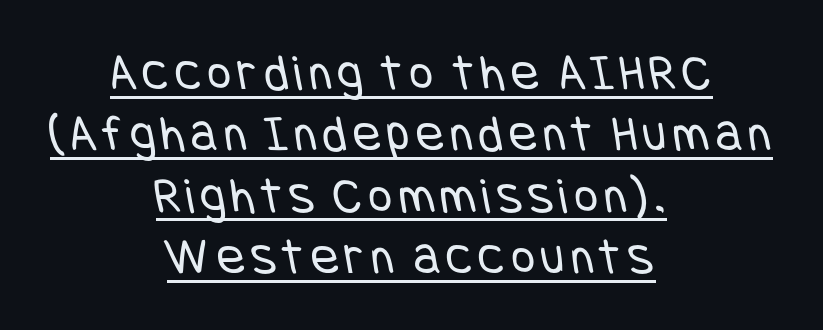
{"serif": "no", "bold": "no", "weight": "regular", "width": "condensed", "stroke_contrast": "low", "x_height": "large", "underline": "yes", "align": "center", "line_spacing_ratio": 1.18, "glyph_px": 52}
